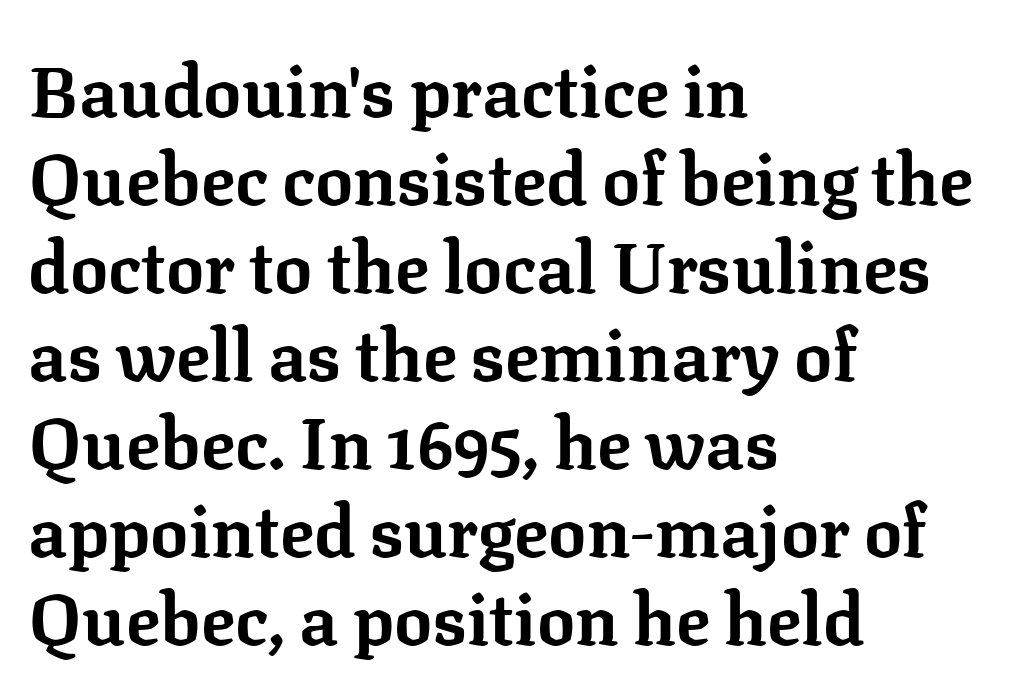
{"serif": "yes", "italic": "no", "bold": "yes", "weight": "bold", "width": "normal", "stroke_contrast": "low", "x_height": "medium", "monospaced": "no", "underline": "no", "align": "left", "line_spacing_ratio": 1.24, "letter_spacing": "normal", "letter_spacing_em": 0.0, "glyph_px": 71}
